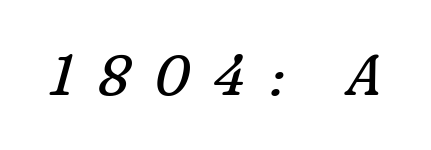
Q: Is the text bold? A: No.
Q: Is the text italic (slanted)? A: Yes, it leans right by about 16 degrees.
Q: Is the typeface a serif or a sans-serif typeface? A: Serif.
Q: Is the text underlined? A: No.
Q: Is the spacing between letters normal or unusually wide? A: Unusually wide.
Q: Width (condensed, normal, or wide)? A: Normal.
Q: Stroke contrast? A: Low.
Q: x-height? A: Small.
Q: Monospaced? A: No.
